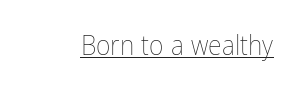
{"italic": "no", "bold": "no", "weight": "thin", "width": "condensed", "stroke_contrast": "low", "x_height": "medium", "monospaced": "no", "underline": "yes", "letter_spacing": "normal", "letter_spacing_em": 0.0, "glyph_px": 28}
